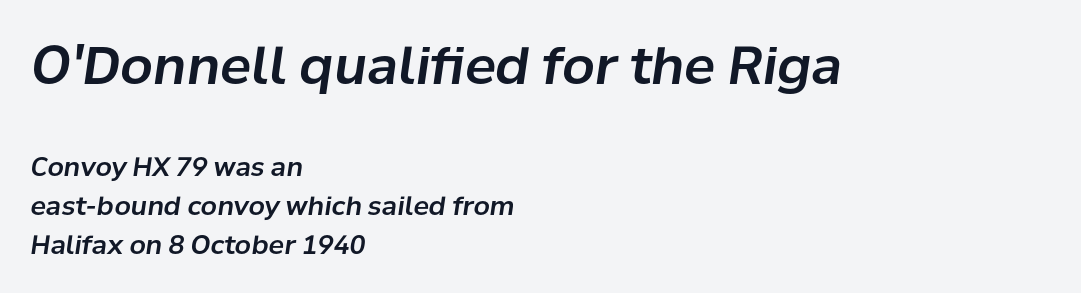
{"italic": "yes", "lean": "right", "slant_degrees": 8, "width": "normal", "stroke_contrast": "low", "x_height": "medium", "monospaced": "no", "underline": "no", "align": "left", "line_spacing": "normal", "line_spacing_ratio": 1.49, "letter_spacing": "normal", "letter_spacing_em": 0.0, "larger_block": "first", "size_ratio": 2.0, "glyph_px": 52}
